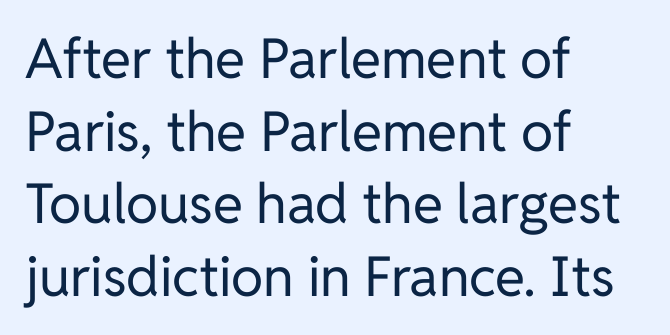
{"serif": "no", "italic": "no", "bold": "no", "weight": "regular", "width": "normal", "stroke_contrast": "low", "x_height": "medium", "monospaced": "no", "underline": "no", "align": "left", "line_spacing": "normal", "line_spacing_ratio": 1.32, "letter_spacing": "normal", "letter_spacing_em": 0.0, "glyph_px": 55}
